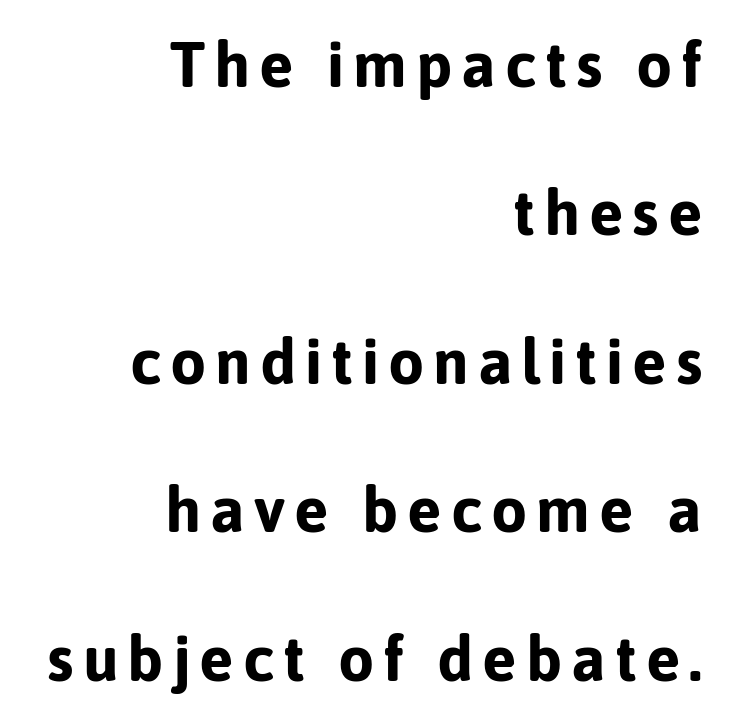
{"serif": "no", "italic": "no", "bold": "yes", "weight": "bold", "width": "normal", "stroke_contrast": "low", "x_height": "medium", "monospaced": "no", "underline": "no", "align": "right", "line_spacing": "loose", "line_spacing_ratio": 2.32, "glyph_px": 64}
